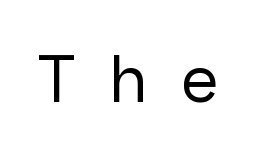
Descender tails drop into unmarked territory. Spacing between characters has been opened up far beyond the box default. Every character sits straight up, as roman type does. The passage shown is typeset with a sans-serif family.
